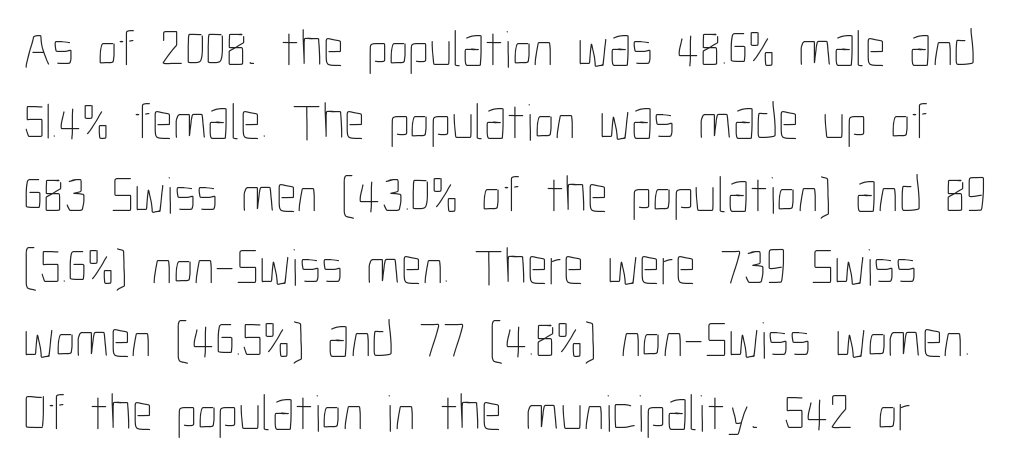
Q: Is the text bold? A: No.
Q: Is the text italic (slanted)? A: No, it is upright.
Q: Is the text underlined? A: No.
Q: Is the spacing between letters normal or unusually wide? A: Normal.
Q: Is the spacing between lines tight, normal or loose? A: Normal.
Q: Width (condensed, normal, or wide)? A: Condensed.
Q: Stroke contrast? A: Low.
Q: x-height? A: Medium.
Q: Monospaced? A: No.
